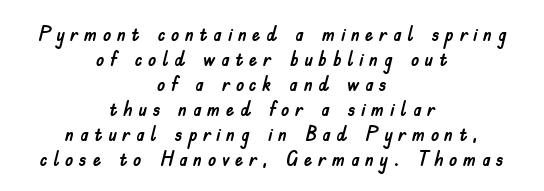
The image shows 21 px text type; set centered, line spacing 1.19x, unusually wide letter spacing (+0.26 em), not underlined.
